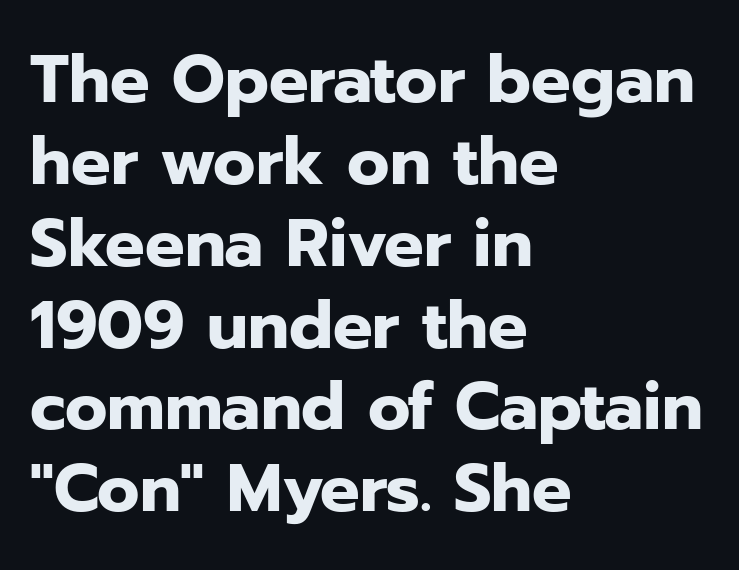
{"serif": "no", "italic": "no", "bold": "yes", "weight": "heavy", "width": "normal", "stroke_contrast": "low", "x_height": "medium", "monospaced": "no", "underline": "no", "align": "left", "line_spacing_ratio": 1.24, "letter_spacing": "normal", "letter_spacing_em": 0.0, "glyph_px": 66}
